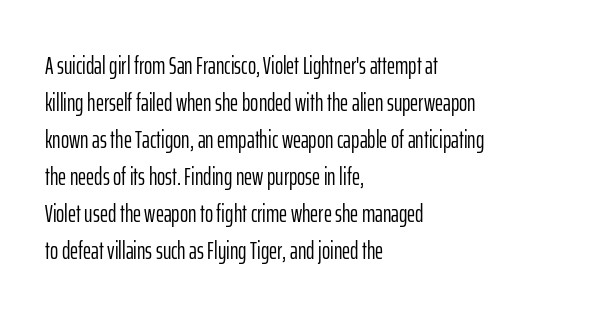
{"italic": "no", "bold": "no", "underline": "no", "align": "left", "line_spacing": "normal", "line_spacing_ratio": 1.48, "letter_spacing": "normal", "letter_spacing_em": 0.0, "glyph_px": 25}
